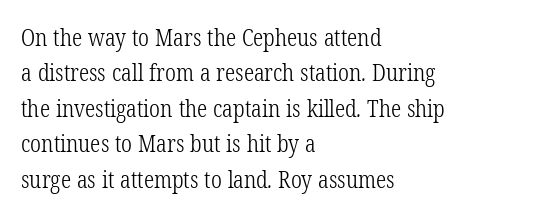
Every row of glyphs begins at an identical x-position on the left. What stands out about the letter spacing? Nothing — it is the standard amount. Regarding leading, the lines here are spaced in the standard way. Weight: in the light-to-regular range. The space directly below the letters is spotless.
